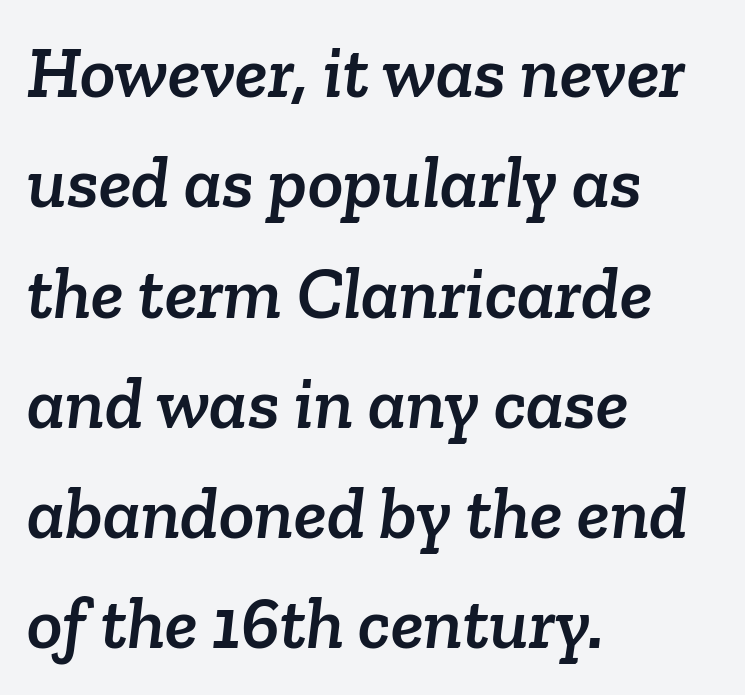
Check where the strokes stop: tiny serifs finish them off. The letters advance in unequal steps, a hallmark of proportional type. The glyphs are unaccompanied by any horizontal stroke below them. The paragraph shown leans on its left margin. Compared with typical paragraphs, the rows here are spaced about the same. The passage shown has conventional tracking throughout.
